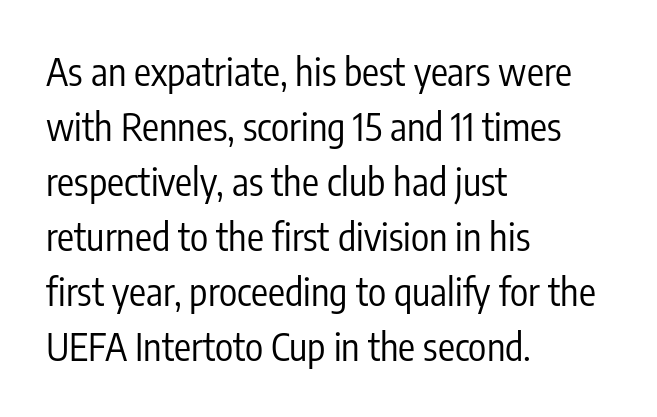
{"serif": "no", "italic": "no", "bold": "no", "weight": "regular", "width": "condensed", "stroke_contrast": "low", "x_height": "medium", "monospaced": "no", "underline": "no", "align": "left", "line_spacing": "normal", "line_spacing_ratio": 1.45, "letter_spacing": "normal", "letter_spacing_em": 0.0, "glyph_px": 38}
